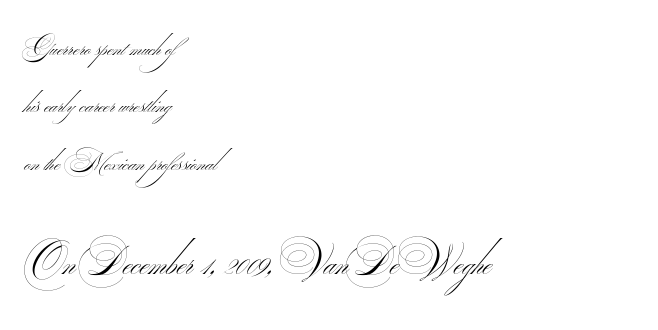
Q: Is the text bold? A: No.
Q: Is the typeface a serif or a sans-serif typeface? A: Sans-serif.
Q: Is the text underlined? A: No.
Q: How is the paragraph aligned? A: Left-aligned.
Q: Is the spacing between letters normal or unusually wide? A: Normal.
Q: Is the spacing between lines tight, normal or loose? A: Loose.
Q: Which block of text is set in a larger size, the first (top) or the second (bottom)? A: The second (bottom) one.
Q: Width (condensed, normal, or wide)? A: Wide.
Q: Stroke contrast? A: Medium.
Q: Monospaced? A: No.
